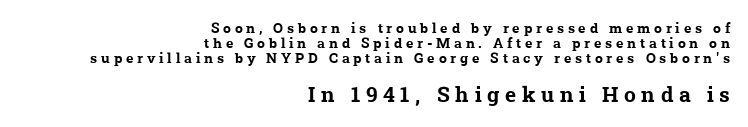
The image shows 21 px bold type; set right-aligned, tight line spacing (1.08x), unusually wide letter spacing (+0.27 em), not underlined; the second (bottom) block is 1.5x larger.
